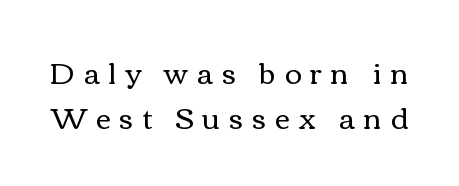
{"italic": "no", "bold": "no", "weight": "regular", "width": "wide", "x_height": "medium", "monospaced": "no", "underline": "no", "line_spacing": "normal", "line_spacing_ratio": 1.55, "letter_spacing": "wide", "letter_spacing_em": 0.3, "glyph_px": 29}
